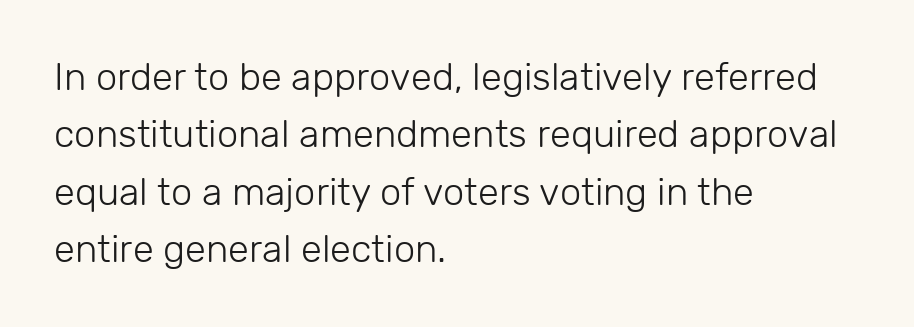
The image shows 38 px light sans-serif type, upright; set left-aligned, normal line spacing (1.51x), normal letter spacing, not underlined; low stroke contrast and a medium x-height.
